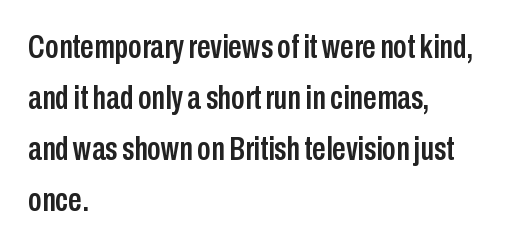
Q: Is the text italic (slanted)? A: No, it is upright.
Q: Is the typeface a serif or a sans-serif typeface? A: Sans-serif.
Q: Is the text underlined? A: No.
Q: How is the paragraph aligned? A: Left-aligned.
Q: Is the spacing between letters normal or unusually wide? A: Normal.
Q: Is the spacing between lines tight, normal or loose? A: Normal.
Q: Width (condensed, normal, or wide)? A: Condensed.
Q: Stroke contrast? A: Low.
Q: x-height? A: Medium.
Q: Monospaced? A: No.
